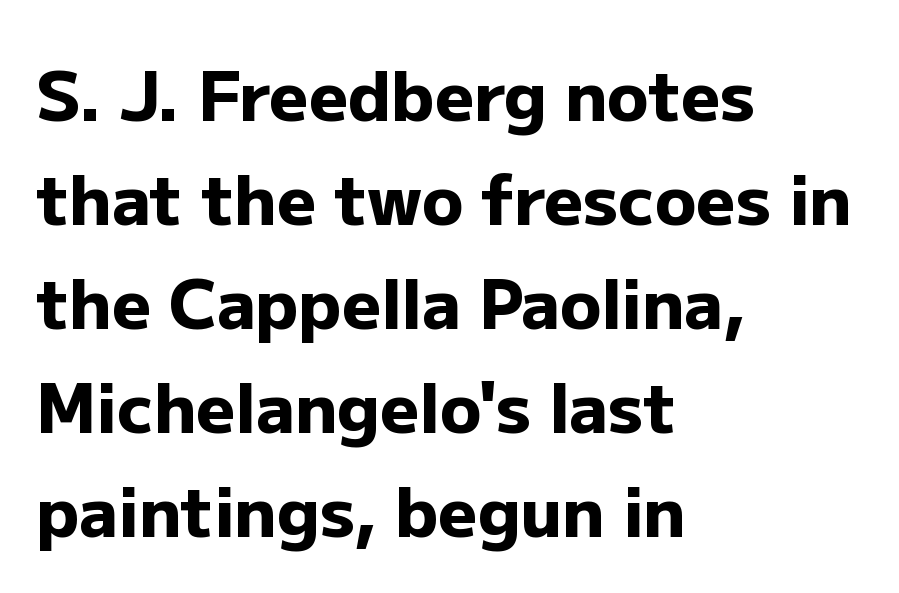
The image shows 68 px heavy sans-serif type, upright; set left-aligned, normal line spacing (1.53x), normal letter spacing, not underlined; low stroke contrast and a medium x-height.
